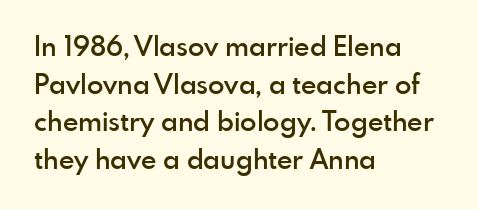
The image shows 27 px text type, upright; set left-aligned, normal line spacing (1.39x), normal letter spacing, not underlined.
